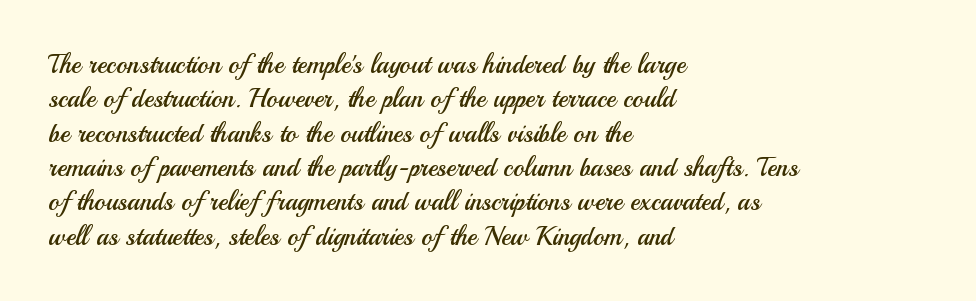
{"bold": "no", "underline": "no", "align": "left", "line_spacing": "normal", "line_spacing_ratio": 1.32, "letter_spacing": "normal", "letter_spacing_em": 0.0, "glyph_px": 26}
